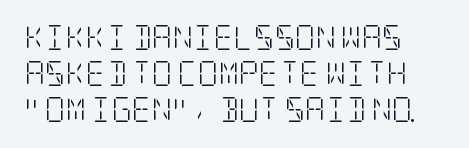
Q: Is the text bold? A: No.
Q: Is the text italic (slanted)? A: No, it is upright.
Q: Is the text underlined? A: No.
Q: Is the spacing between letters normal or unusually wide? A: Normal.
Q: Is the spacing between lines tight, normal or loose? A: Normal.
